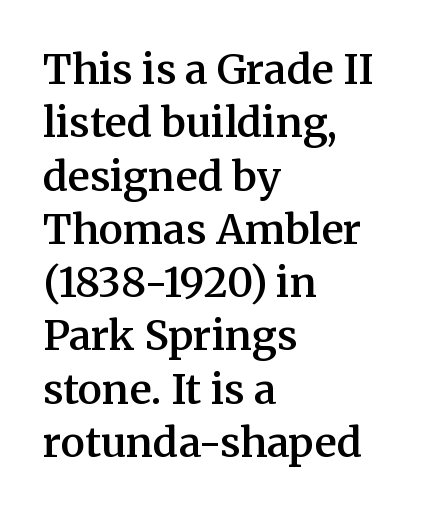
Summary of vertical rhythm: regular, with standard interline spacing. The rendering anchors every line to the left-hand side. Characters follow at the spacing the type designer built in. As a designer I'd log this as weight 600, semibold. This sample has the flowing, uneven cadence of proportional lettering. Descenders hang freely into open space.
